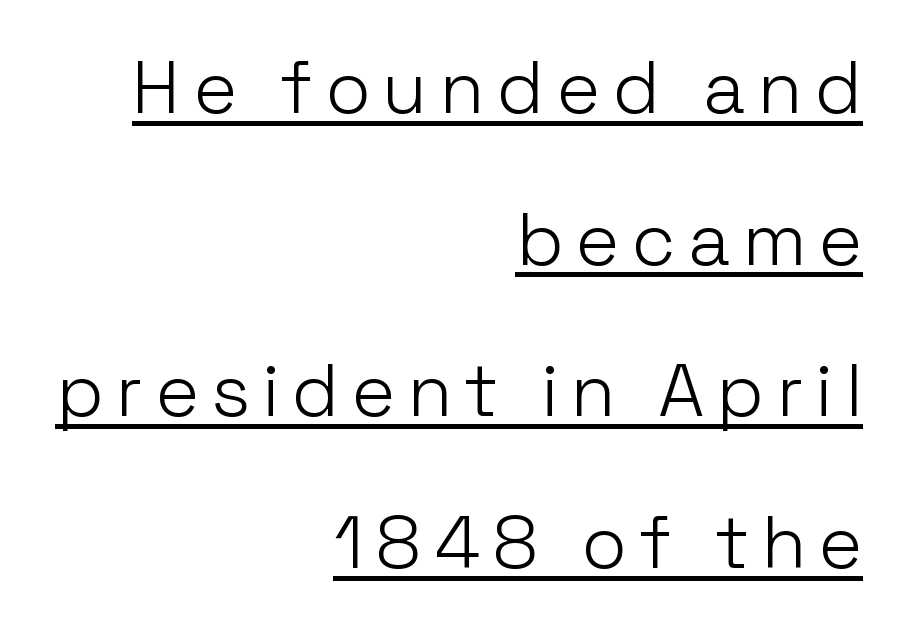
The image shows 74 px light sans-serif type, upright; set right-aligned, loose line spacing (2.05x), underlined; low stroke contrast and a medium x-height.
